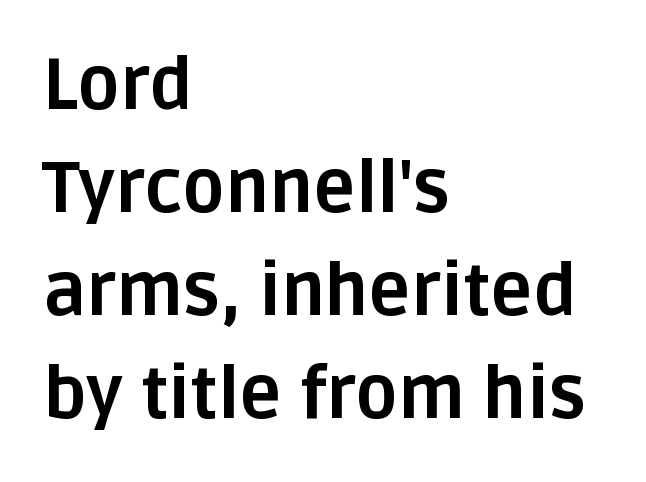
{"serif": "no", "italic": "no", "bold": "yes", "weight": "bold", "width": "normal", "stroke_contrast": "low", "x_height": "large", "monospaced": "no", "underline": "no", "align": "left", "line_spacing": "normal", "line_spacing_ratio": 1.45, "letter_spacing": "normal", "letter_spacing_em": 0.0, "glyph_px": 71}
